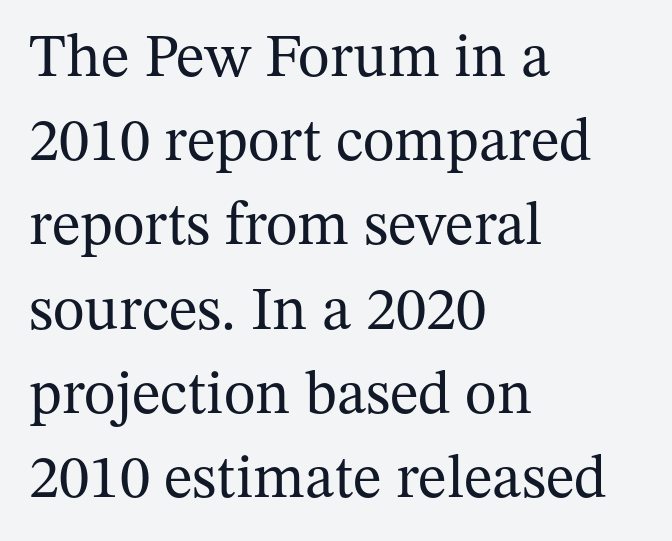
The image shows 61 px regular-weight serif type, upright; set left-aligned, normal line spacing (1.38x), normal letter spacing, not underlined; medium stroke contrast and a medium x-height.
